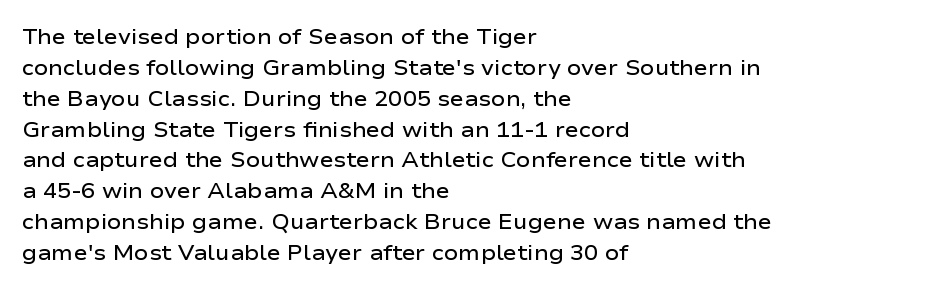
Q: Is the text bold? A: Semi-bold.
Q: Is the text italic (slanted)? A: No, it is upright.
Q: Is the text underlined? A: No.
Q: How is the paragraph aligned? A: Left-aligned.
Q: Is the spacing between letters normal or unusually wide? A: Normal.
Q: Is the spacing between lines tight, normal or loose? A: Normal.
